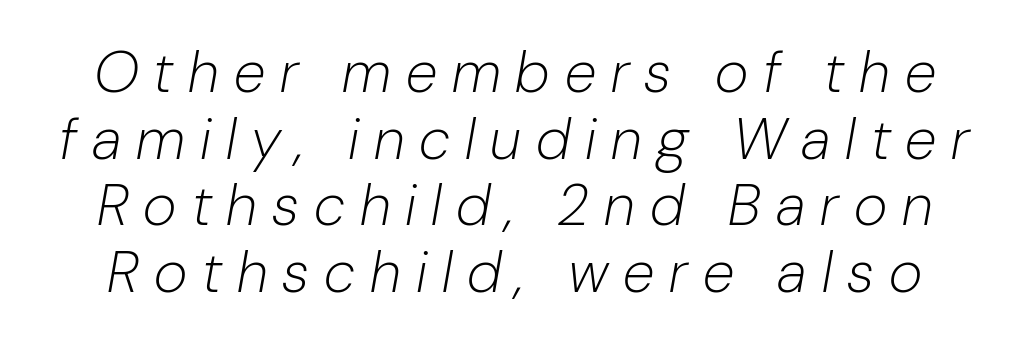
In terms of posture, this sample is oblique. Underlining? Definitely not there. Is this a heavy cut? Hardly; it is regular or lighter. These lines are rendered in a variable-pitch font. How are the letters spaced? Widely, with obvious added tracking.
